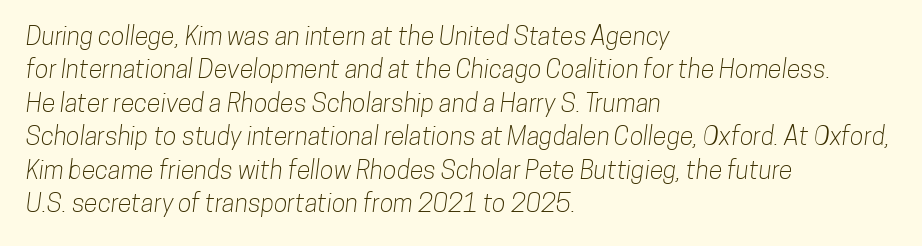
The image shows 25 px text type; set left-aligned, normal line spacing (1.34x), normal letter spacing, not underlined.
